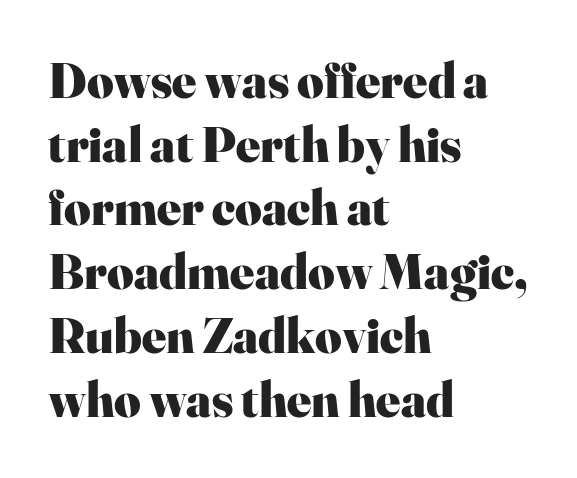
{"serif": "yes", "italic": "no", "bold": "yes", "weight": "heavy", "width": "normal", "stroke_contrast": "high", "x_height": "small", "monospaced": "no", "underline": "no", "align": "left", "line_spacing": "normal", "line_spacing_ratio": 1.25, "letter_spacing": "normal", "letter_spacing_em": 0.0, "glyph_px": 51}
